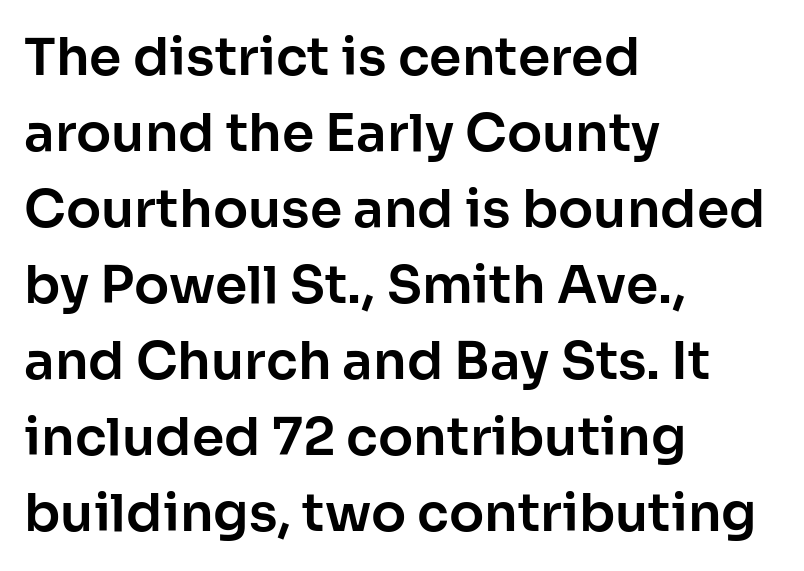
The passage shown is typed in a proportional face where columns would drift. There is no visible air inserted between adjacent glyphs. The foot of each line stays bare and open. Does the lettering tilt? It doesn't — this is upright. Check where the strokes stop: nothing finishes them off — pure sans. Casual observation: everything's shoved over to the left.
